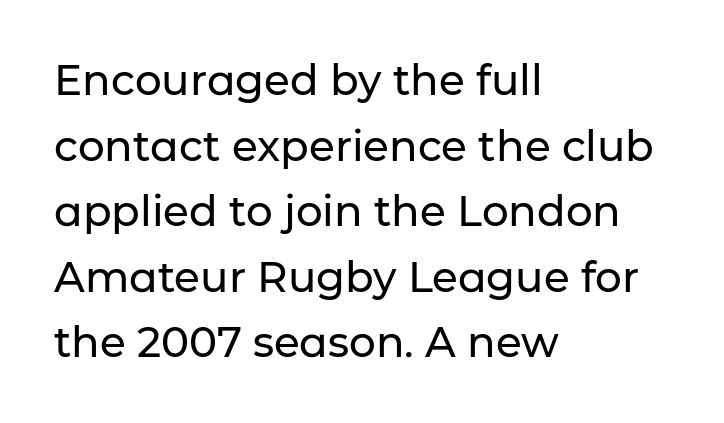
Q: Is the text italic (slanted)? A: No, it is upright.
Q: Is the typeface a serif or a sans-serif typeface? A: Sans-serif.
Q: Is the text underlined? A: No.
Q: How is the paragraph aligned? A: Left-aligned.
Q: Is the spacing between letters normal or unusually wide? A: Normal.
Q: Is the spacing between lines tight, normal or loose? A: Normal.
Q: Width (condensed, normal, or wide)? A: Normal.
Q: Stroke contrast? A: Low.
Q: x-height? A: Medium.
Q: Monospaced? A: No.
